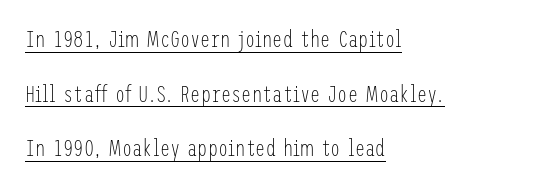
Students, observe the line beneath the letters — that is underlining. Line starts are locked; line ends wander. In terms of leading, this rendering errs on the spacious side. Notice how the stems are strictly vertical — no italics here. Ink coverage per letter is moderate at most. Honestly, the letter spacing is just normal — you wouldn't notice it.
